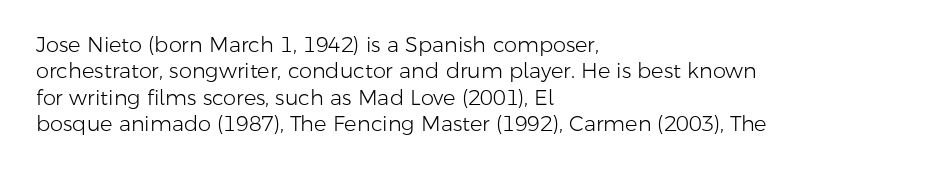
The rendering uses a moderate line-height, typical for paragraphs. Only glyphs here, with clear space below each row. The passage is arranged the way most books set body copy — flush left. Spacing between characters is what you'd get straight out of the box.
